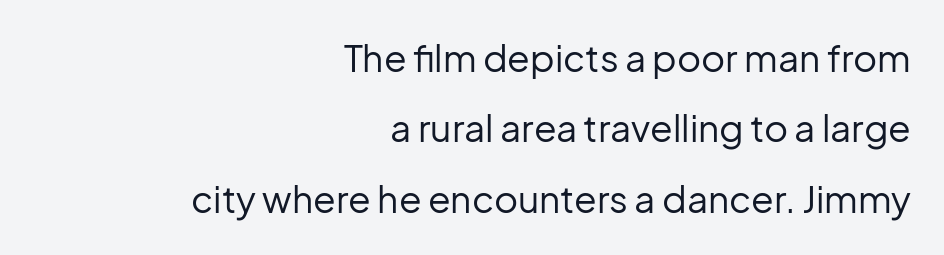
Q: Is the text bold? A: No.
Q: Is the text italic (slanted)? A: No, it is upright.
Q: Is the typeface a serif or a sans-serif typeface? A: Sans-serif.
Q: Is the text underlined? A: No.
Q: How is the paragraph aligned? A: Right-aligned.
Q: Is the spacing between letters normal or unusually wide? A: Normal.
Q: Is the spacing between lines tight, normal or loose? A: Loose.
Q: Width (condensed, normal, or wide)? A: Normal.
Q: Stroke contrast? A: Low.
Q: x-height? A: Medium.
Q: Monospaced? A: No.
